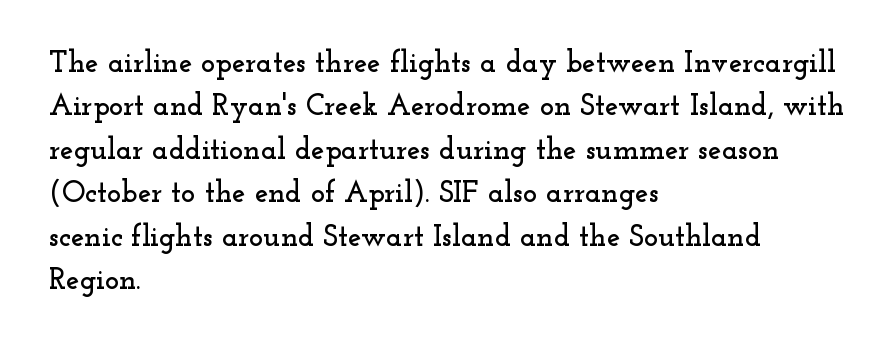
Q: Is the text italic (slanted)? A: No, it is upright.
Q: Is the typeface a serif or a sans-serif typeface? A: Serif.
Q: Is the text underlined? A: No.
Q: How is the paragraph aligned? A: Left-aligned.
Q: Is the spacing between letters normal or unusually wide? A: Normal.
Q: Is the spacing between lines tight, normal or loose? A: Normal.
Q: Width (condensed, normal, or wide)? A: Wide.
Q: Stroke contrast? A: Low.
Q: x-height? A: Small.
Q: Monospaced? A: No.
